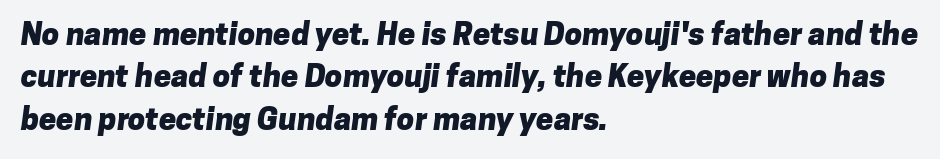
Quick note: underline off. Between one letter and the next there's only the usual sliver of space. Casual observation: everything's shoved over to the left. What weight is shown? A full bold with thick strokes. The rows are spaced the way most documents space them.
